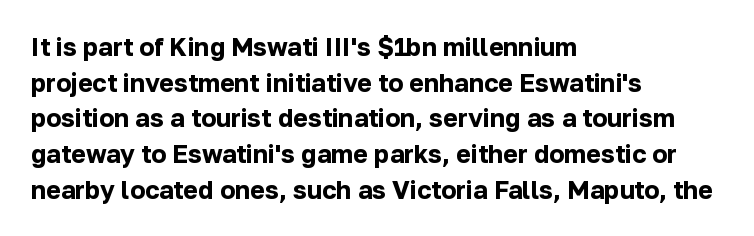
Q: Is the text bold? A: Yes.
Q: Is the text italic (slanted)? A: No, it is upright.
Q: Is the text underlined? A: No.
Q: How is the paragraph aligned? A: Left-aligned.
Q: Is the spacing between letters normal or unusually wide? A: Normal.
Q: Is the spacing between lines tight, normal or loose? A: Normal.
